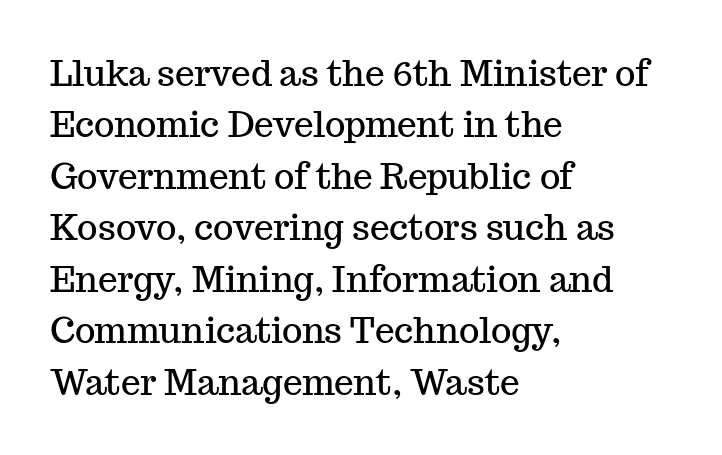
Q: Is the text italic (slanted)? A: No, it is upright.
Q: Is the typeface a serif or a sans-serif typeface? A: Serif.
Q: Is the text underlined? A: No.
Q: How is the paragraph aligned? A: Left-aligned.
Q: Is the spacing between letters normal or unusually wide? A: Normal.
Q: Is the spacing between lines tight, normal or loose? A: Normal.
Q: Width (condensed, normal, or wide)? A: Normal.
Q: Stroke contrast? A: Medium.
Q: x-height? A: Medium.
Q: Monospaced? A: No.
